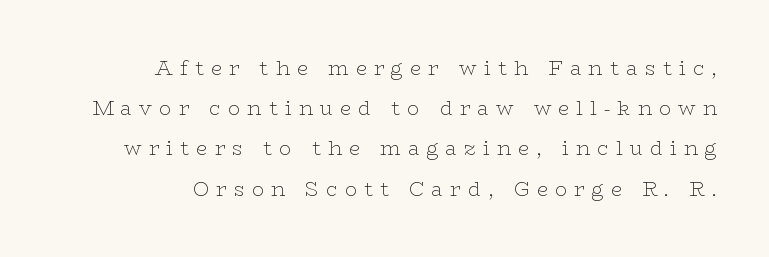
Weight: regular or lighter. Successive baselines arrive slowly, with a big drop between each. The ragged edge is on the left, which tells us the setting is flush right. The tracking jumps out immediately: characters are airy and widely separated. Beneath every word, the page is bare.
